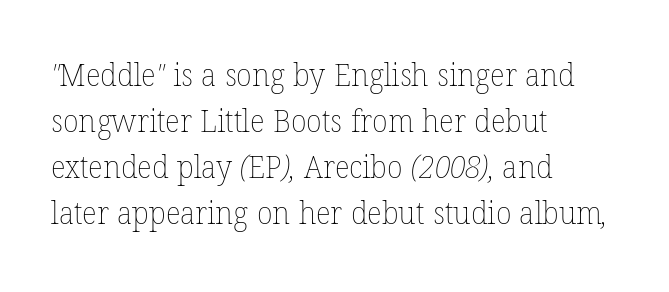
{"bold": "no", "weight": "thin", "width": "normal", "stroke_contrast": "low", "x_height": "medium", "monospaced": "no", "underline": "no", "align": "left", "line_spacing": "normal", "line_spacing_ratio": 1.44, "letter_spacing": "normal", "letter_spacing_em": 0.0, "glyph_px": 32}
